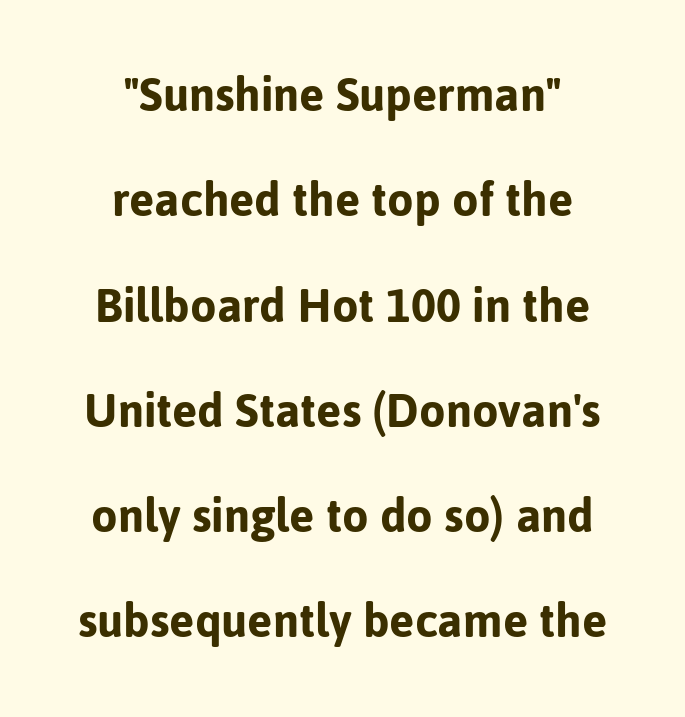
Q: Is the text italic (slanted)? A: No, it is upright.
Q: Is the typeface a serif or a sans-serif typeface? A: Sans-serif.
Q: Is the text underlined? A: No.
Q: How is the paragraph aligned? A: Centered.
Q: Is the spacing between letters normal or unusually wide? A: Normal.
Q: Is the spacing between lines tight, normal or loose? A: Loose.
Q: Width (condensed, normal, or wide)? A: Normal.
Q: Stroke contrast? A: Low.
Q: x-height? A: Medium.
Q: Monospaced? A: No.
